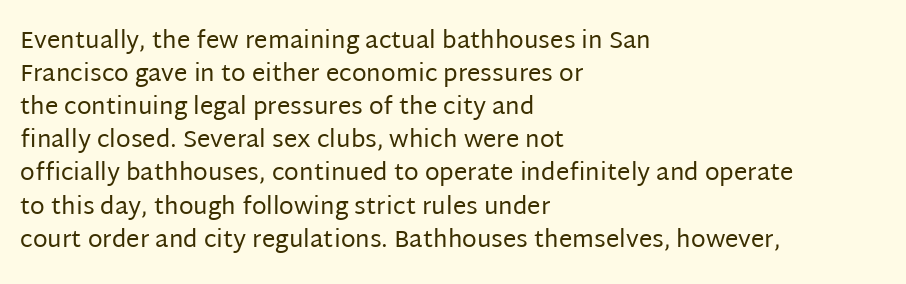
{"italic": "no", "bold": "no", "underline": "no", "align": "left", "line_spacing": "normal", "line_spacing_ratio": 1.38, "letter_spacing": "normal", "letter_spacing_em": 0.0, "glyph_px": 24}
